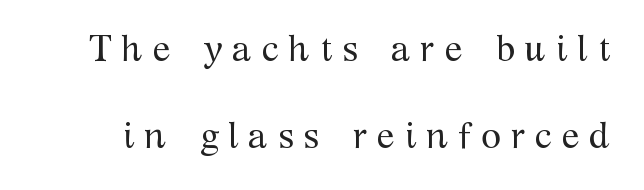
The image shows 37 px regular-weight serif type, upright; set loose line spacing (2.35x), unusually wide letter spacing (+0.26 em), not underlined; medium stroke contrast and a medium x-height.
